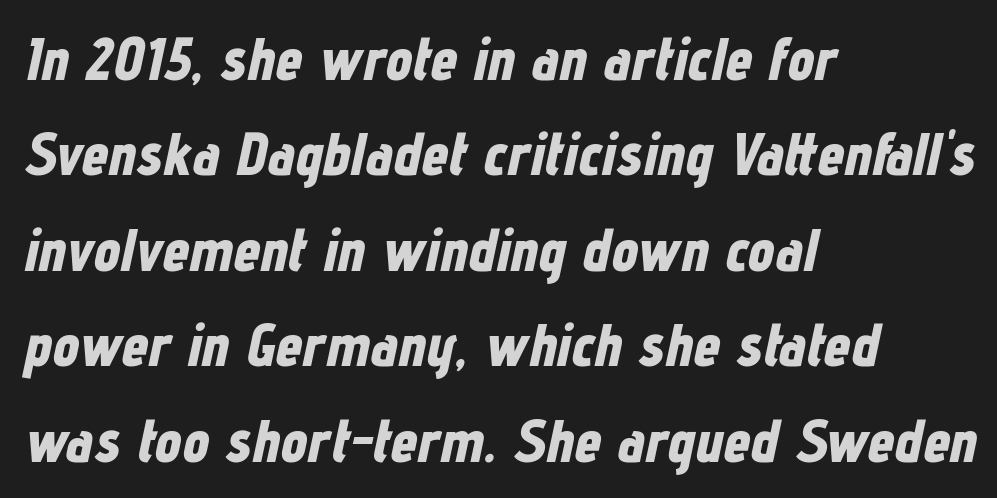
The image shows 60 px bold, condensed type, italic (leaning right); set left-aligned, normal line spacing (1.59x), normal letter spacing, not underlined; low stroke contrast and a medium x-height.
